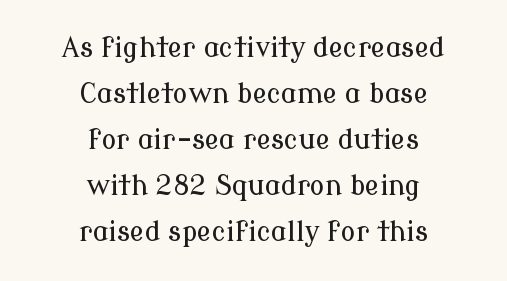
{"italic": "no", "underline": "no", "align": "center", "line_spacing": "normal", "line_spacing_ratio": 1.7, "letter_spacing": "normal", "letter_spacing_em": 0.0, "glyph_px": 27}
